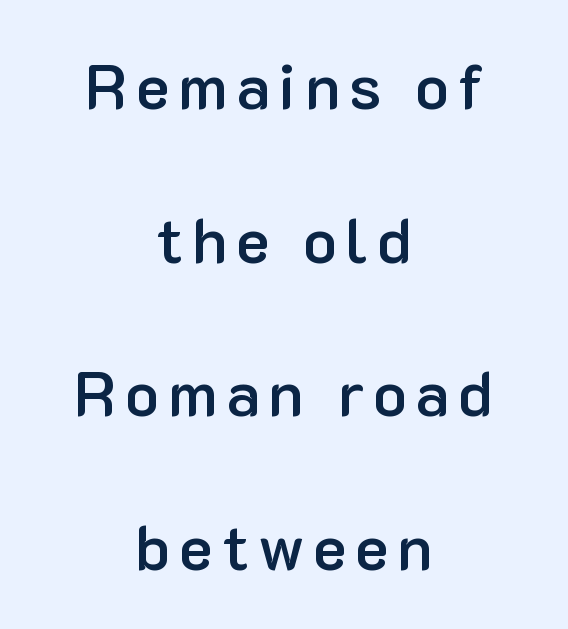
These lines carry some extra weight — a demibold, not a full bold. How would I describe the line gaps? Wide and relaxed. Posture: upright roman. The compositor balanced each line on the midline. Descenders hang freely into open space.
